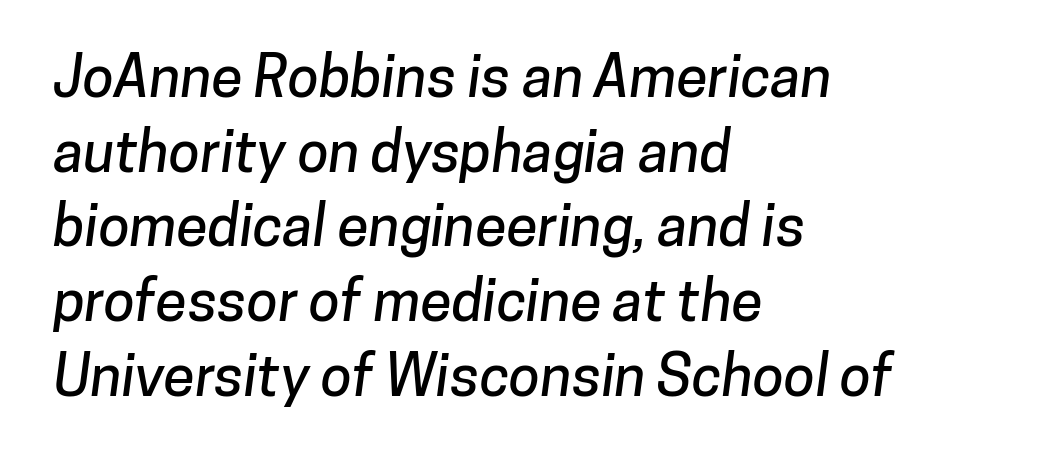
{"serif": "no", "width": "normal", "stroke_contrast": "low", "x_height": "medium", "monospaced": "no", "underline": "no", "align": "left", "line_spacing": "normal", "line_spacing_ratio": 1.31, "letter_spacing": "normal", "letter_spacing_em": 0.0, "glyph_px": 57}
